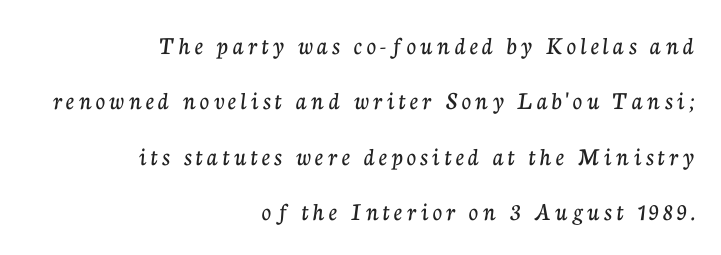
Q: Is the text italic (slanted)? A: Yes.
Q: Is the text underlined? A: No.
Q: How is the paragraph aligned? A: Right-aligned.
Q: Is the spacing between lines tight, normal or loose? A: Loose.
